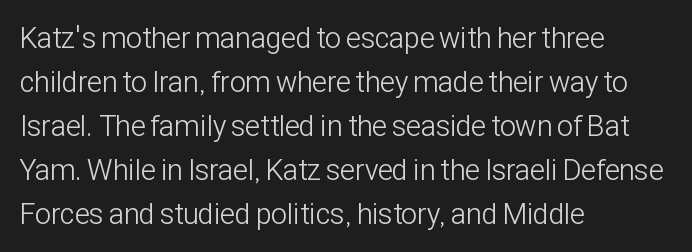
The image shows 29 px light, condensed sans-serif type, upright; set left-aligned, normal line spacing (1.52x), normal letter spacing, not underlined; low stroke contrast and a medium x-height.
